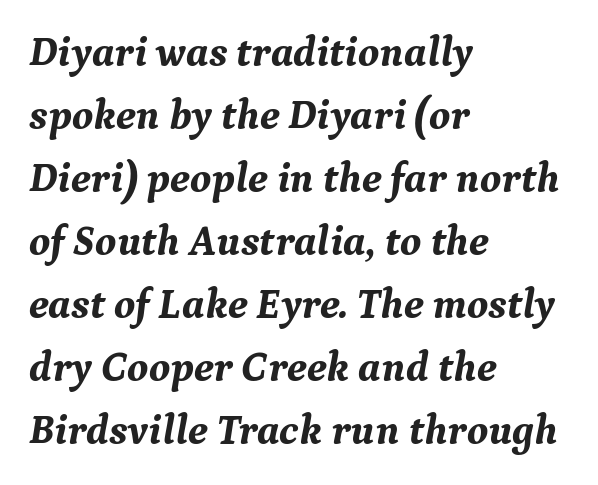
Q: Is the text bold? A: Yes.
Q: Is the text italic (slanted)? A: Yes, it leans right by about 9 degrees.
Q: Is the typeface a serif or a sans-serif typeface? A: Serif.
Q: Is the text underlined? A: No.
Q: How is the paragraph aligned? A: Left-aligned.
Q: Is the spacing between letters normal or unusually wide? A: Normal.
Q: Is the spacing between lines tight, normal or loose? A: Normal.
Q: Width (condensed, normal, or wide)? A: Normal.
Q: Stroke contrast? A: Medium.
Q: x-height? A: Medium.
Q: Monospaced? A: No.
